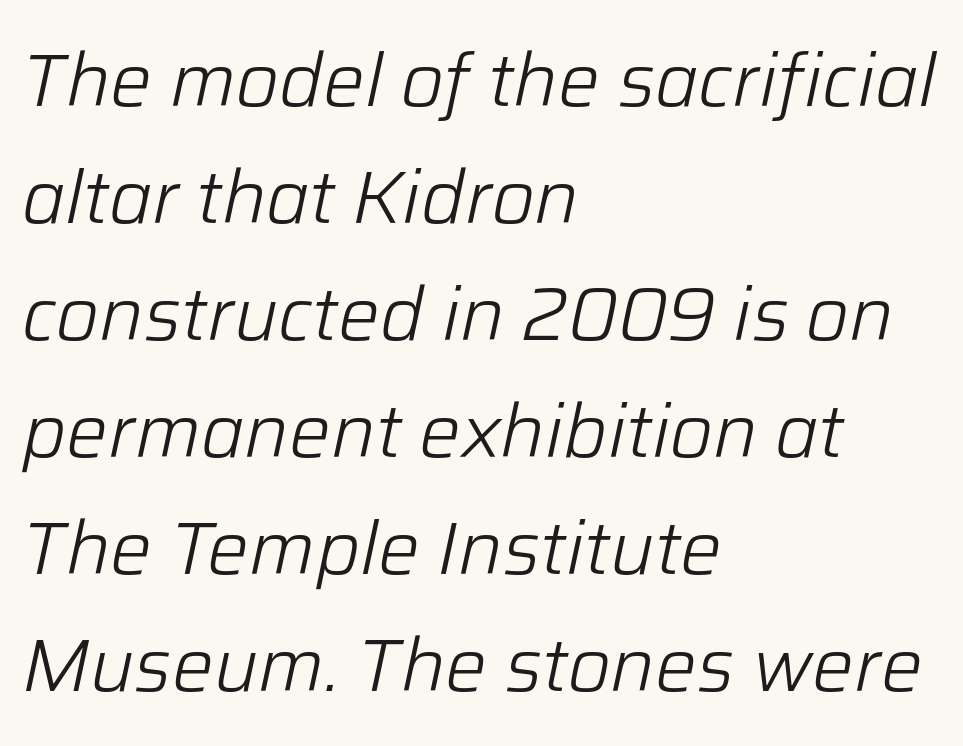
{"italic": "yes", "lean": "right", "slant_degrees": 12, "bold": "no", "weight": "light", "width": "normal", "stroke_contrast": "low", "x_height": "medium", "monospaced": "no", "underline": "no", "align": "left", "line_spacing": "normal", "line_spacing_ratio": 1.58, "letter_spacing": "normal", "letter_spacing_em": 0.0, "glyph_px": 74}
